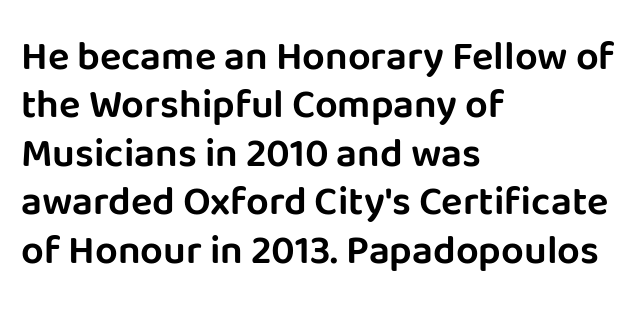
Check where the strokes stop: nothing finishes them off — pure sans. Caption: standard tracking, unaltered. Plain, unruled lines of type. Compared with a centered layout, this one pins lines to the left instead. This is roman type, the default non-slanted kind.
